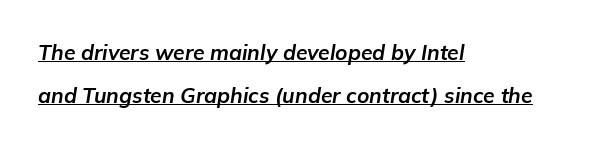
The image shows 21 px bold type, italic (leaning right); set left-aligned, loose line spacing (2.03x), normal letter spacing, underlined.
